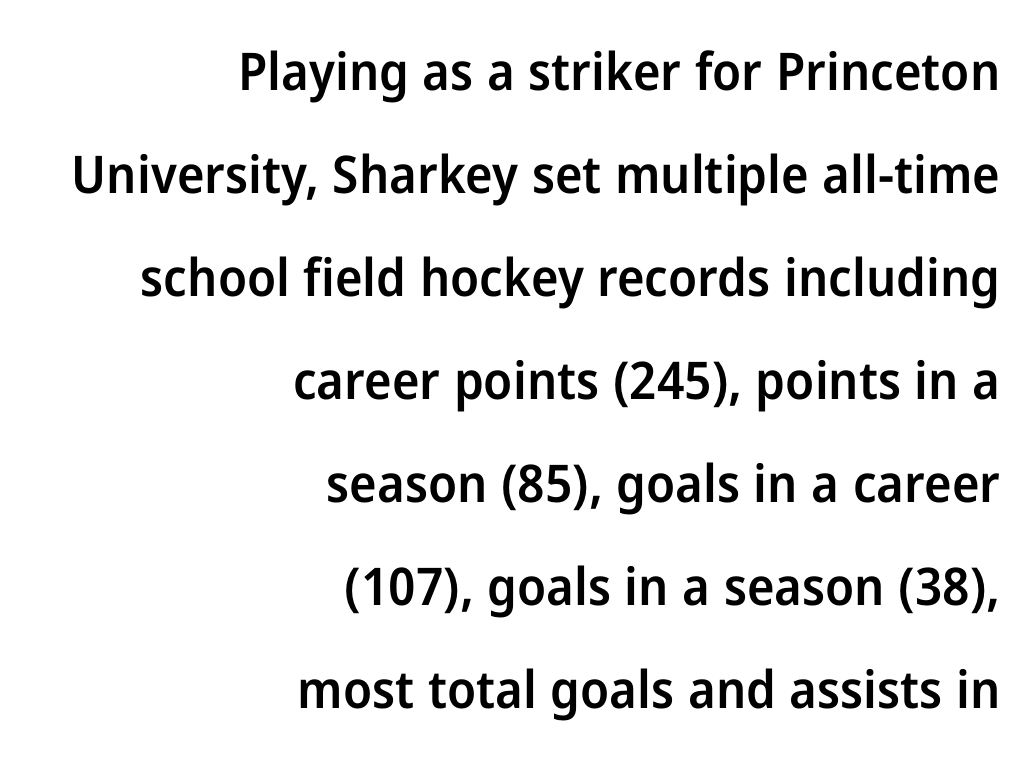
{"serif": "no", "italic": "no", "bold": "semi", "weight": "semibold", "width": "normal", "stroke_contrast": "low", "x_height": "medium", "monospaced": "no", "underline": "no", "align": "right", "line_spacing": "loose", "line_spacing_ratio": 1.98, "letter_spacing": "normal", "letter_spacing_em": 0.0, "glyph_px": 52}
